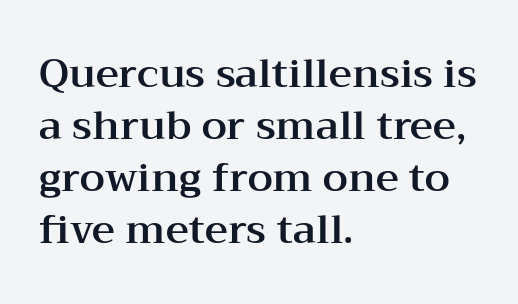
The space beneath each line is pristine and unruled. Every stem runs plumb, perpendicular to the baseline. Compared with typical paragraphs, the rows here are spaced about the same. There is no visible air inserted between adjacent glyphs.
